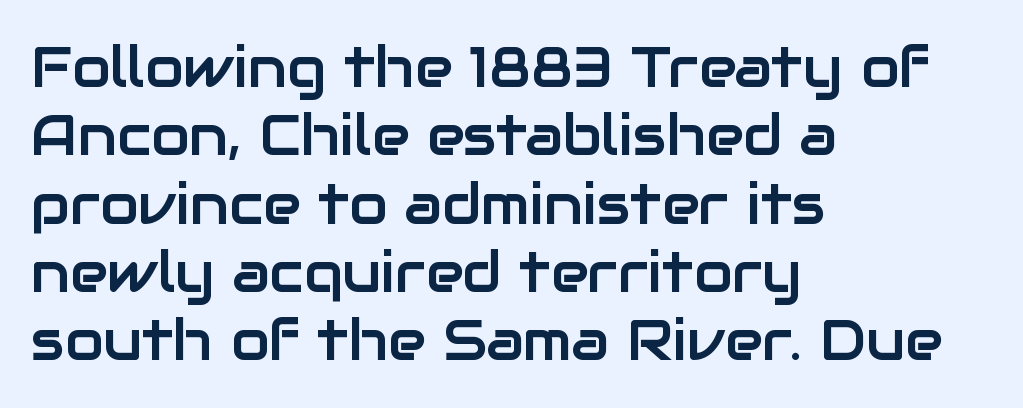
{"serif": "no", "italic": "no", "width": "normal", "stroke_contrast": "low", "x_height": "medium", "monospaced": "no", "underline": "no", "align": "left", "line_spacing_ratio": 1.22, "letter_spacing": "normal", "letter_spacing_em": 0.0, "glyph_px": 56}
